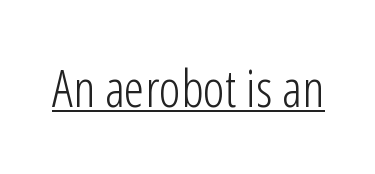
Weight class: somewhere from thin through regular. The line texture is even and compact thanks to regular tracking. Underlining? Definitely there. Unlike italic type, these characters show no tilt at all. Serifs: no, the terminals of the letterforms are clean.
